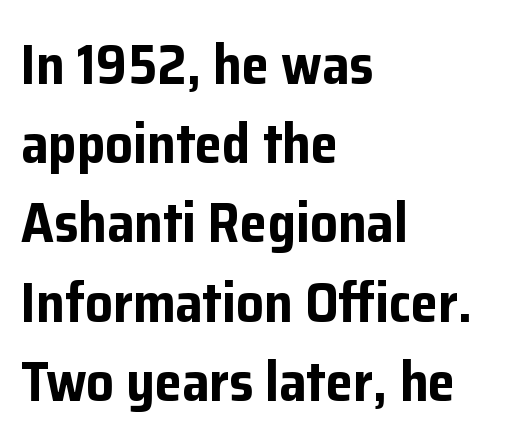
Q: Is the text bold? A: Yes.
Q: Is the text italic (slanted)? A: No, it is upright.
Q: Is the typeface a serif or a sans-serif typeface? A: Sans-serif.
Q: Is the text underlined? A: No.
Q: How is the paragraph aligned? A: Left-aligned.
Q: Is the spacing between letters normal or unusually wide? A: Normal.
Q: Is the spacing between lines tight, normal or loose? A: Normal.
Q: Width (condensed, normal, or wide)? A: Normal.
Q: Stroke contrast? A: Low.
Q: x-height? A: Medium.
Q: Monospaced? A: No.
